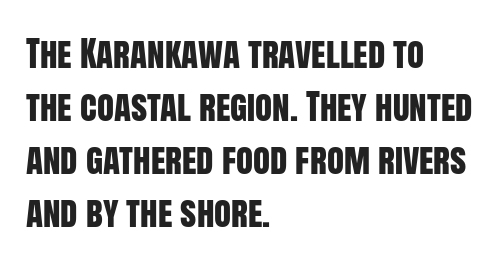
Q: Is the text italic (slanted)? A: No, it is upright.
Q: Is the typeface a serif or a sans-serif typeface? A: Sans-serif.
Q: Is the text underlined? A: No.
Q: How is the paragraph aligned? A: Left-aligned.
Q: Is the spacing between letters normal or unusually wide? A: Normal.
Q: Is the spacing between lines tight, normal or loose? A: Normal.
Q: Width (condensed, normal, or wide)? A: Condensed.
Q: Stroke contrast? A: Low.
Q: x-height? A: Large.
Q: Monospaced? A: No.
